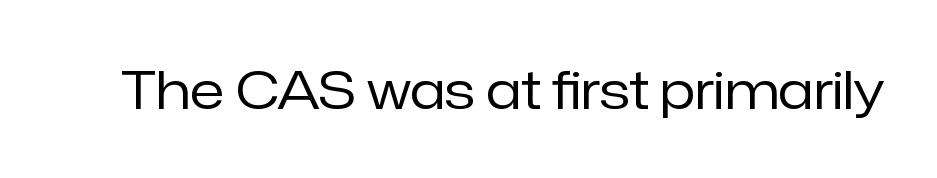
Q: Is the text bold? A: No.
Q: Is the text italic (slanted)? A: No, it is upright.
Q: Is the typeface a serif or a sans-serif typeface? A: Sans-serif.
Q: Is the text underlined? A: No.
Q: Is the spacing between letters normal or unusually wide? A: Normal.
Q: Width (condensed, normal, or wide)? A: Normal.
Q: Stroke contrast? A: Low.
Q: x-height? A: Medium.
Q: Monospaced? A: No.
